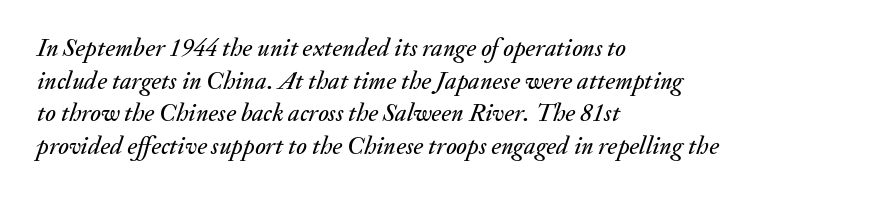
{"italic": "yes", "lean": "right", "slant_degrees": 20, "underline": "no", "align": "left", "line_spacing": "normal", "line_spacing_ratio": 1.31, "letter_spacing": "normal", "letter_spacing_em": 0.0, "glyph_px": 25}
